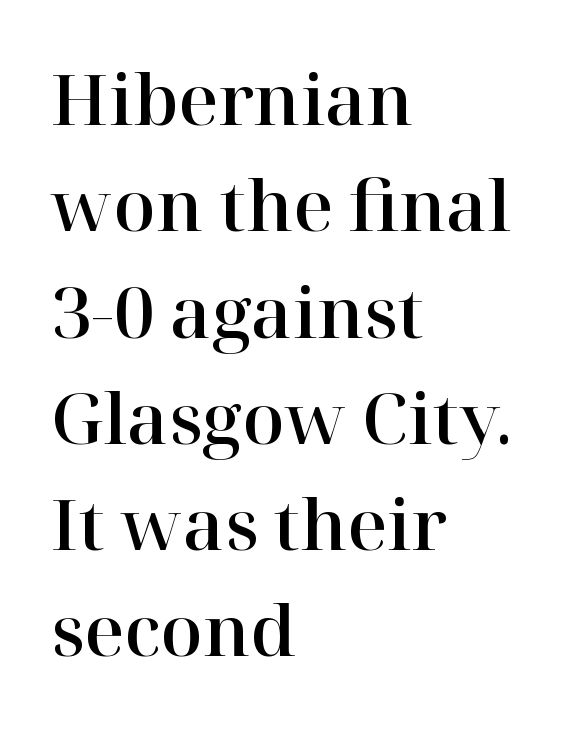
Serifs: yes, visible at the terminals of the letterforms. Leftover space on each line is placed entirely after the last word. Is this a fixed-width face? No — the glyphs have proportional, varying widths. The specimen reads as upright at a glance. The letters sit at their default tracking, neither squeezed nor spread. Reading down the column, the eye jumps a familiar distance to each next line.
